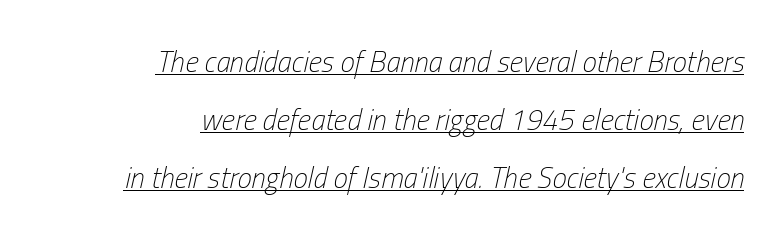
The image shows 29 px light, condensed type, italic (leaning right); set right-aligned, loose line spacing (2.0x), normal letter spacing, underlined; low stroke contrast and a medium x-height.
